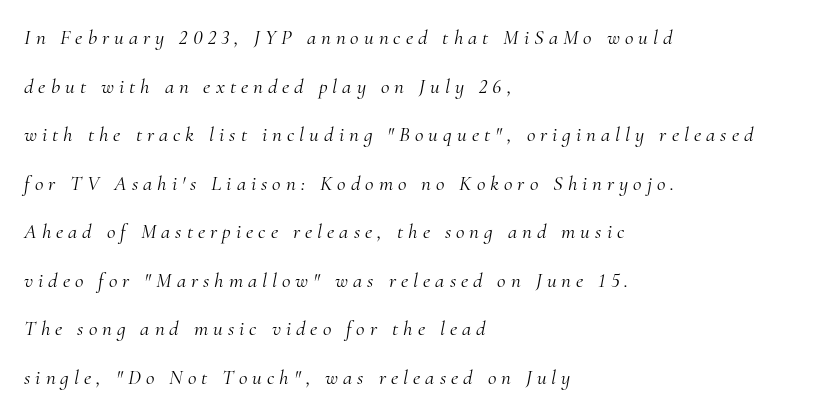
Q: Is the text bold? A: No.
Q: Is the text italic (slanted)? A: Yes, it leans right by about 10 degrees.
Q: Is the text underlined? A: No.
Q: How is the paragraph aligned? A: Left-aligned.
Q: Is the spacing between letters normal or unusually wide? A: Unusually wide.
Q: Is the spacing between lines tight, normal or loose? A: Loose.
